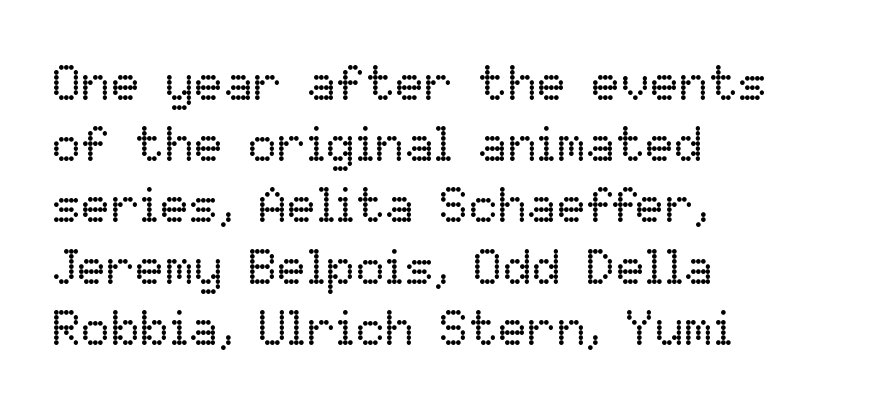
Q: Is the text bold? A: No.
Q: Is the text italic (slanted)? A: No, it is upright.
Q: Is the text underlined? A: No.
Q: How is the paragraph aligned? A: Left-aligned.
Q: Is the spacing between letters normal or unusually wide? A: Normal.
Q: Is the spacing between lines tight, normal or loose? A: Normal.
Q: Width (condensed, normal, or wide)? A: Normal.
Q: Stroke contrast? A: Low.
Q: x-height? A: Medium.
Q: Monospaced? A: No.
